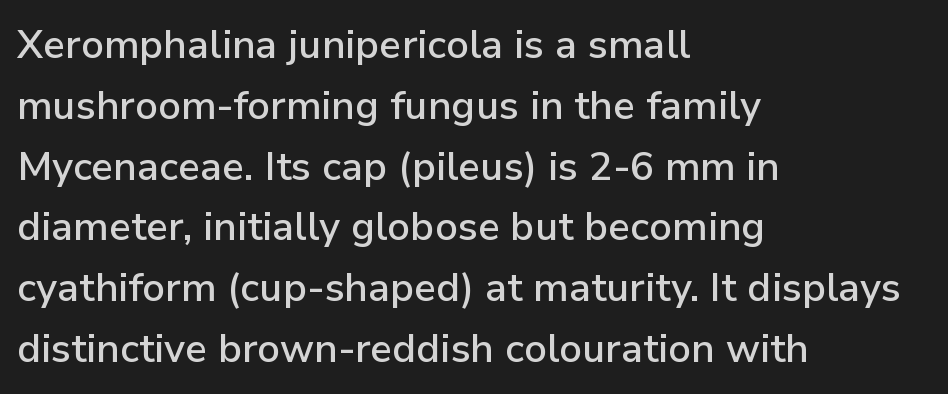
The image shows 40 px sans-serif type, upright; set left-aligned, normal line spacing (1.52x), normal letter spacing, not underlined; low stroke contrast and a medium x-height.
